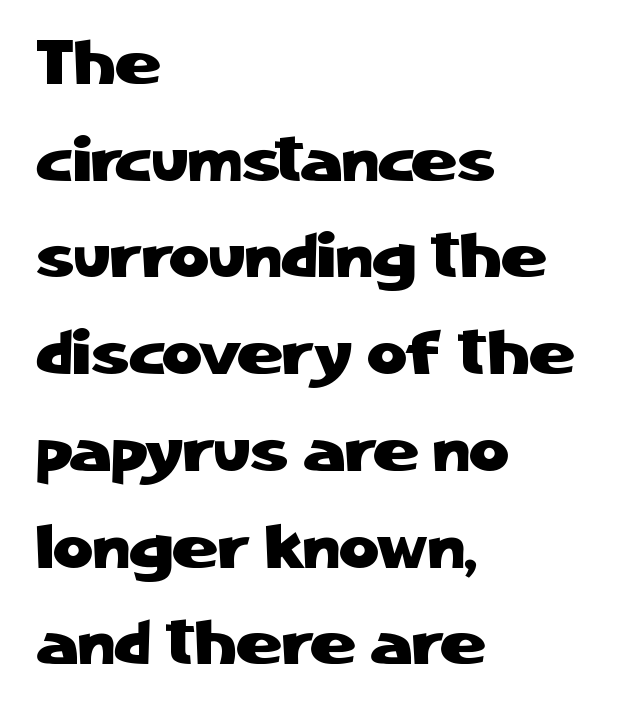
These lines are set flush left with a ragged right edge. Characters follow at the spacing the type designer built in. Unlike italic type, these characters show no tilt at all. This sample uses a sans-serif face.
